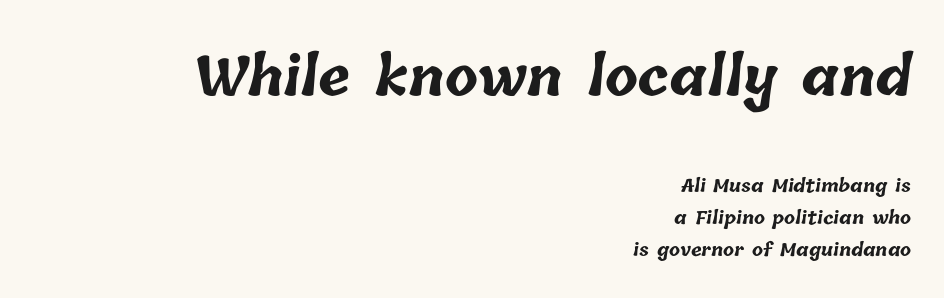
The image shows 54 px bold type; set right-aligned, line spacing 1.76x, normal letter spacing, not underlined; the first (top) block is 3.0x larger; low stroke contrast and a medium x-height.
